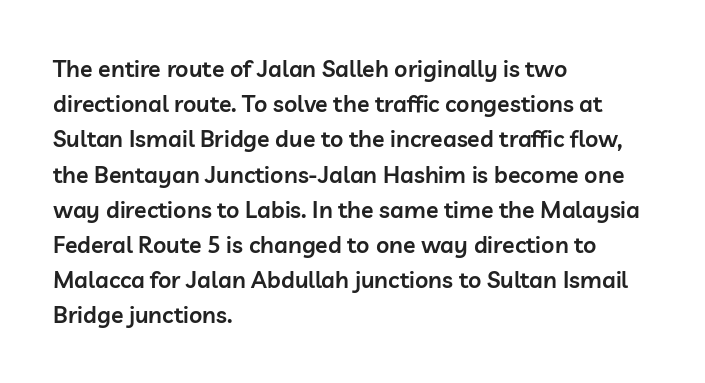
{"italic": "no", "bold": "semi", "underline": "no", "align": "left", "line_spacing": "normal", "line_spacing_ratio": 1.53, "letter_spacing": "normal", "letter_spacing_em": 0.0, "glyph_px": 23}
